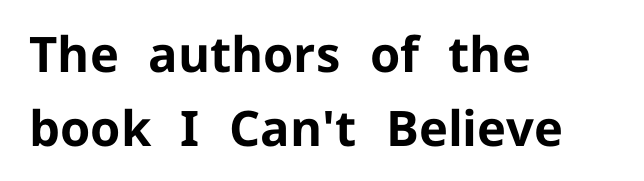
{"serif": "no", "italic": "no", "bold": "yes", "weight": "bold", "width": "normal", "stroke_contrast": "low", "x_height": "medium", "monospaced": "no", "underline": "no", "align": "left", "line_spacing": "normal", "line_spacing_ratio": 1.51, "letter_spacing": "normal", "letter_spacing_em": 0.0, "glyph_px": 49}
